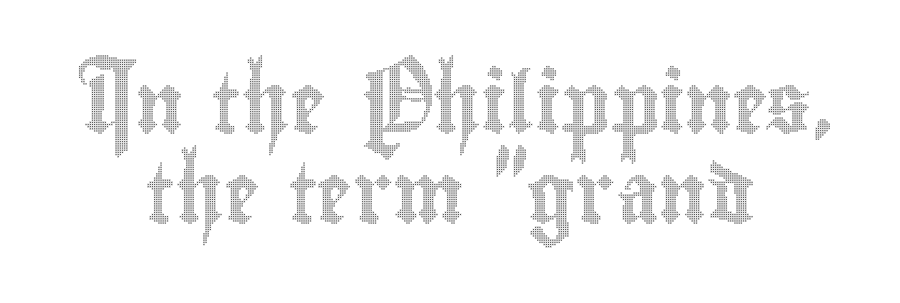
The image shows 60 px condensed type, upright; set centered, normal line spacing (1.5x), normal letter spacing, not underlined; a small x-height.
